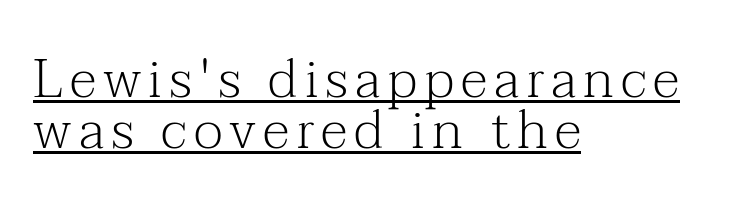
The image shows 54 px light serif type, upright; set left-aligned, tight line spacing (0.95x), underlined; medium stroke contrast and a medium x-height.
